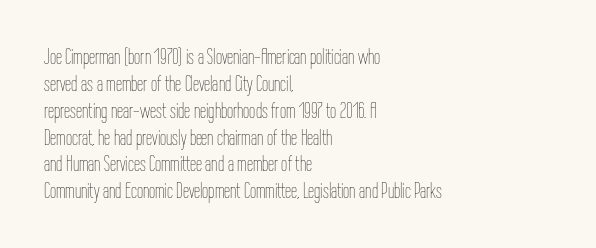
The image shows 22 px text type, upright; set left-aligned, line spacing 1.22x, normal letter spacing, not underlined.
